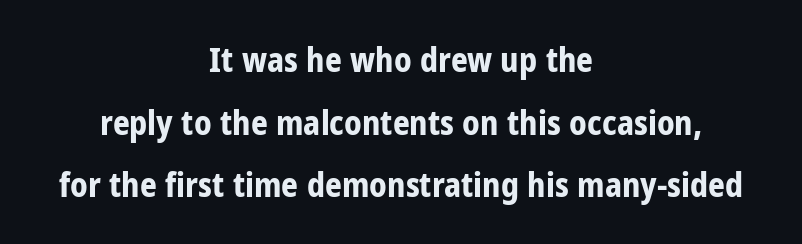
The face used here is proportionally spaced, like ordinary book or web type. No italicization has been applied; the sample stays upright. What's the leading like? Stretched, with rows far apart. The compositor balanced each line on the midline. Here the glyphs are tracked normally, forming tight word shapes. A dark, heavy texture on the line: the type is bold.
